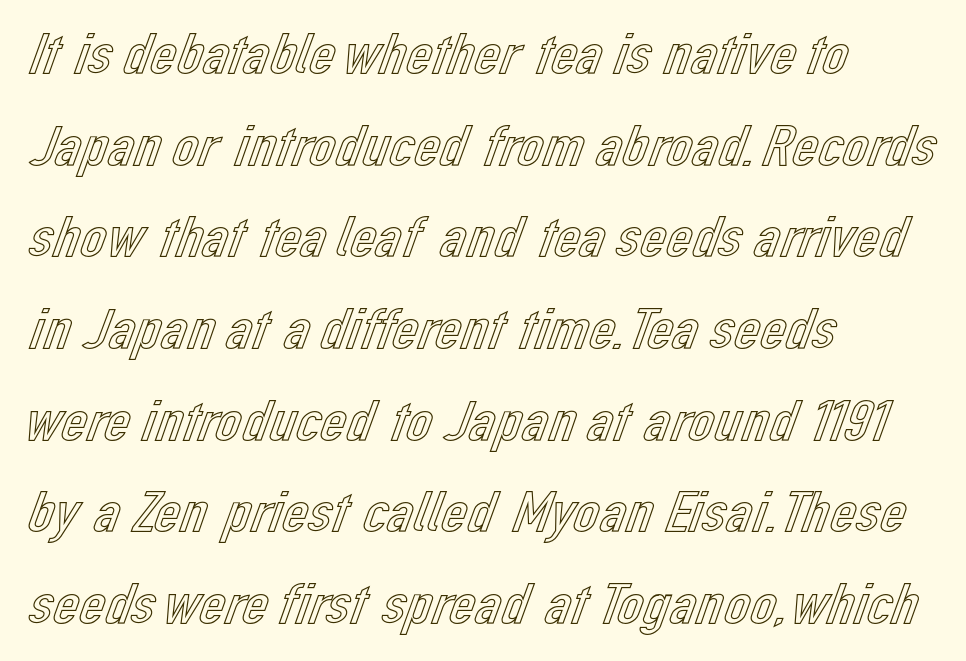
{"width": "normal", "x_height": "medium", "monospaced": "no", "underline": "no", "align": "left", "line_spacing": "normal", "line_spacing_ratio": 1.58, "letter_spacing": "normal", "letter_spacing_em": 0.0, "glyph_px": 58}
